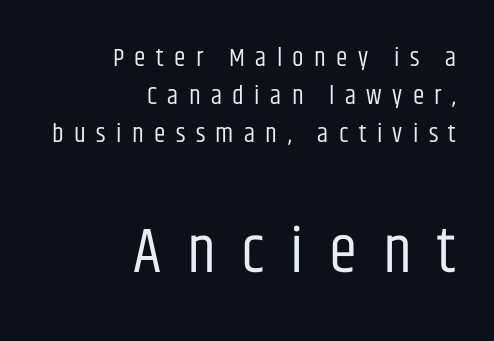
The image shows 64 px regular-weight, condensed sans-serif type, upright; set right-aligned, normal line spacing (1.47x), unusually wide letter spacing (+0.4 em), not underlined; the second (bottom) block is 2.46x larger; low stroke contrast and a large x-height.
